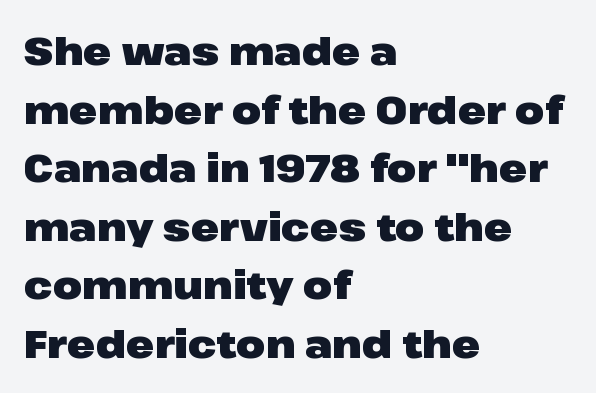
{"serif": "no", "italic": "no", "bold": "yes", "weight": "heavy", "width": "wide", "stroke_contrast": "low", "x_height": "medium", "monospaced": "no", "underline": "no", "align": "left", "line_spacing": "normal", "line_spacing_ratio": 1.54, "letter_spacing": "normal", "letter_spacing_em": 0.0, "glyph_px": 38}
